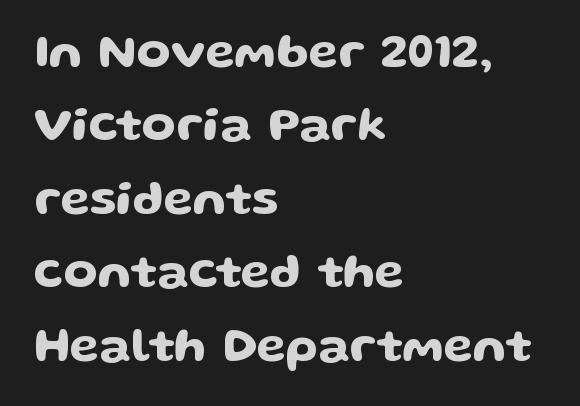
{"serif": "no", "italic": "no", "width": "wide", "stroke_contrast": "low", "x_height": "medium", "monospaced": "no", "underline": "no", "align": "left", "line_spacing": "normal", "line_spacing_ratio": 1.5, "letter_spacing": "normal", "letter_spacing_em": 0.0, "glyph_px": 49}
